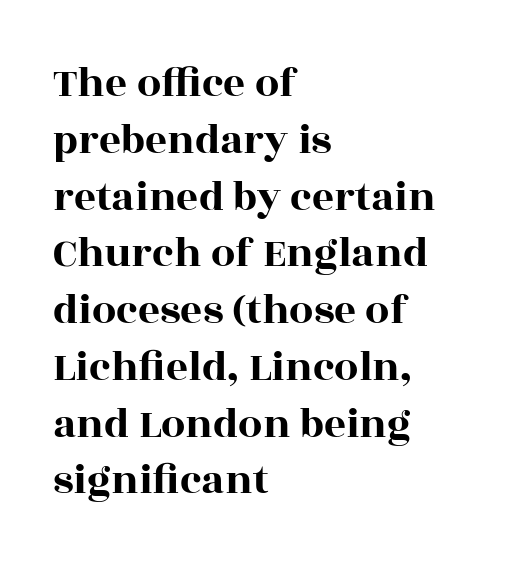
{"serif": "yes", "italic": "no", "width": "wide", "x_height": "large", "monospaced": "no", "underline": "no", "align": "left", "line_spacing": "normal", "line_spacing_ratio": 1.32, "letter_spacing": "normal", "letter_spacing_em": 0.0, "glyph_px": 43}
